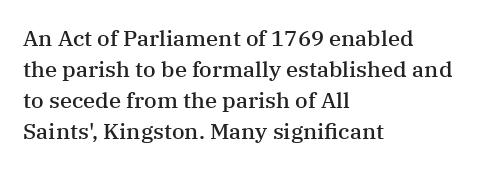
{"italic": "no", "bold": "semi", "underline": "no", "align": "left", "line_spacing": "normal", "line_spacing_ratio": 1.41, "letter_spacing": "normal", "letter_spacing_em": 0.0, "glyph_px": 22}
